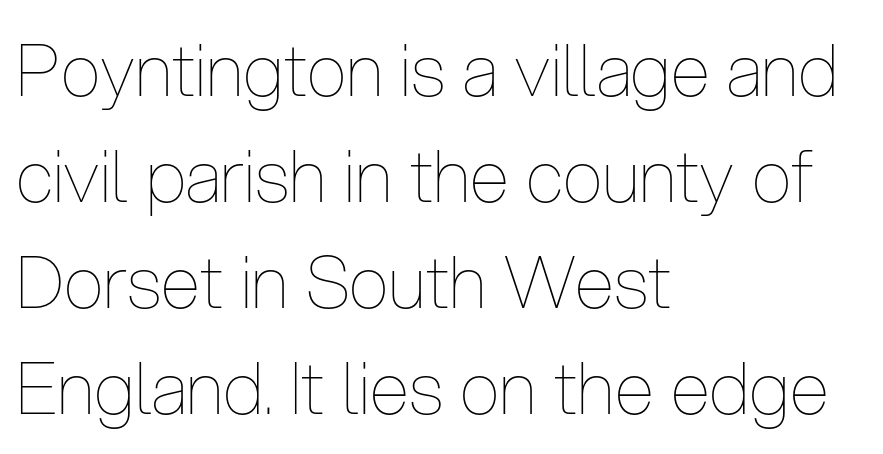
Q: Is the text bold? A: No.
Q: Is the text italic (slanted)? A: No, it is upright.
Q: Is the text underlined? A: No.
Q: How is the paragraph aligned? A: Left-aligned.
Q: Is the spacing between letters normal or unusually wide? A: Normal.
Q: Is the spacing between lines tight, normal or loose? A: Normal.
Q: Width (condensed, normal, or wide)? A: Condensed.
Q: Stroke contrast? A: Low.
Q: x-height? A: Medium.
Q: Monospaced? A: No.
